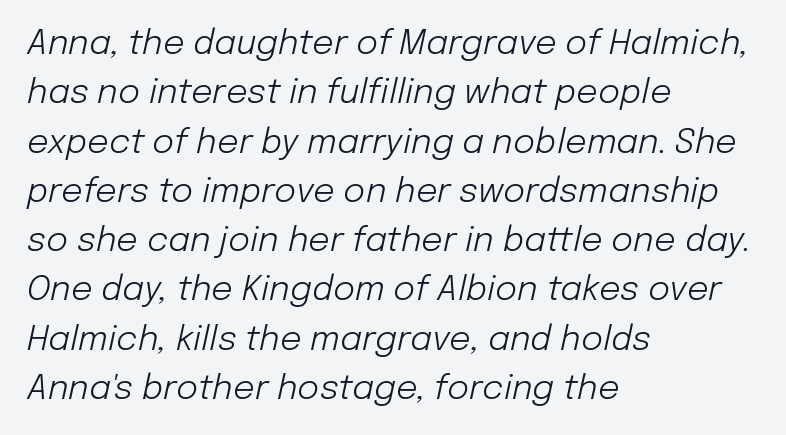
The image shows 34 px light type, italic (leaning right); set left-aligned, normal line spacing (1.45x), normal letter spacing, not underlined; low stroke contrast and a medium x-height.
